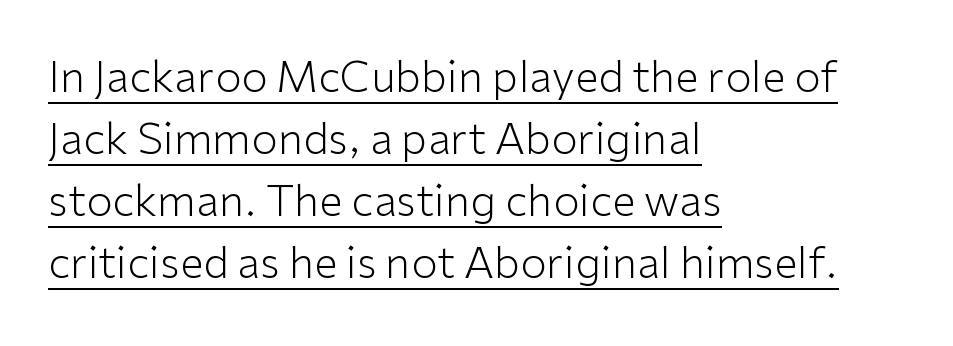
Q: Is the text bold? A: No.
Q: Is the text italic (slanted)? A: No, it is upright.
Q: Is the typeface a serif or a sans-serif typeface? A: Sans-serif.
Q: Is the text underlined? A: Yes.
Q: How is the paragraph aligned? A: Left-aligned.
Q: Is the spacing between letters normal or unusually wide? A: Normal.
Q: Is the spacing between lines tight, normal or loose? A: Normal.
Q: Width (condensed, normal, or wide)? A: Normal.
Q: Stroke contrast? A: Low.
Q: x-height? A: Medium.
Q: Monospaced? A: No.
